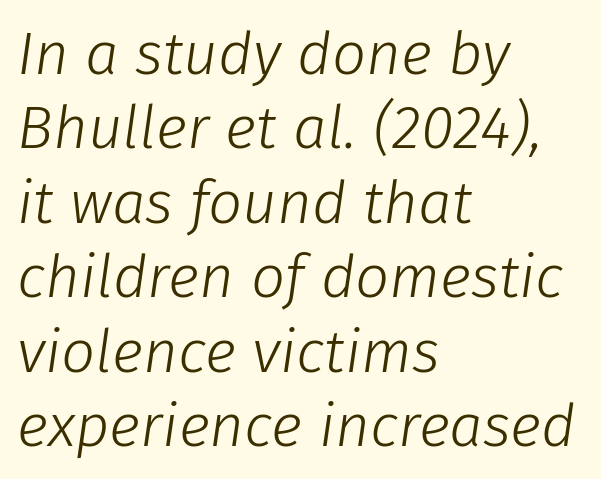
{"italic": "yes", "lean": "right", "slant_degrees": 8, "bold": "no", "weight": "light", "width": "normal", "stroke_contrast": "low", "x_height": "medium", "monospaced": "no", "underline": "no", "align": "left", "line_spacing_ratio": 1.24, "letter_spacing": "normal", "letter_spacing_em": 0.0, "glyph_px": 60}
